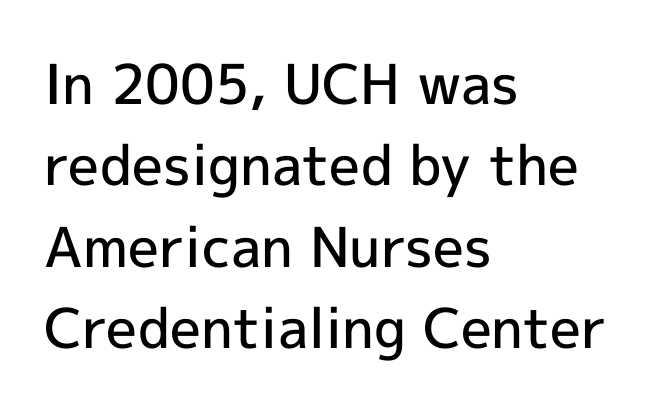
{"serif": "no", "italic": "no", "bold": "semi", "weight": "semibold", "width": "normal", "x_height": "medium", "monospaced": "no", "underline": "no", "align": "left", "line_spacing": "normal", "line_spacing_ratio": 1.48, "letter_spacing": "normal", "letter_spacing_em": 0.0, "glyph_px": 55}
